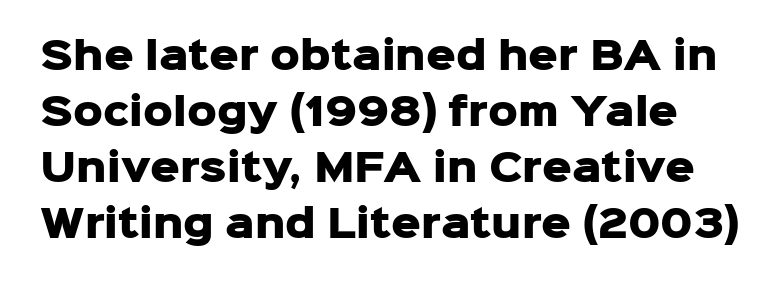
The image shows 37 px heavy sans-serif type, upright; set normal line spacing (1.51x), normal letter spacing, not underlined; low stroke contrast and a medium x-height.
